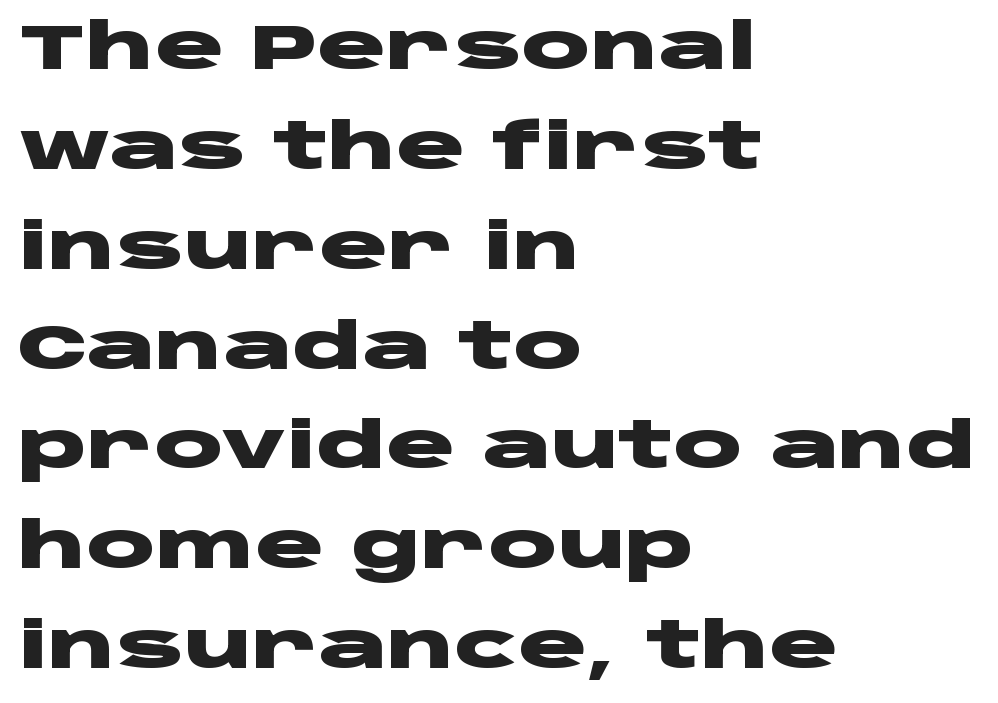
{"serif": "no", "italic": "no", "bold": "yes", "weight": "heavy", "width": "wide", "stroke_contrast": "low", "x_height": "large", "monospaced": "no", "underline": "no", "align": "left", "line_spacing": "normal", "line_spacing_ratio": 1.56, "letter_spacing": "normal", "letter_spacing_em": 0.0, "glyph_px": 64}
